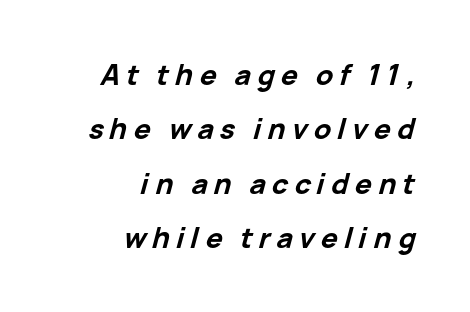
The image shows 28 px bold type, italic (leaning right); set right-aligned, loose line spacing (1.94x), unusually wide letter spacing (+0.22 em), not underlined; low stroke contrast and a medium x-height.
